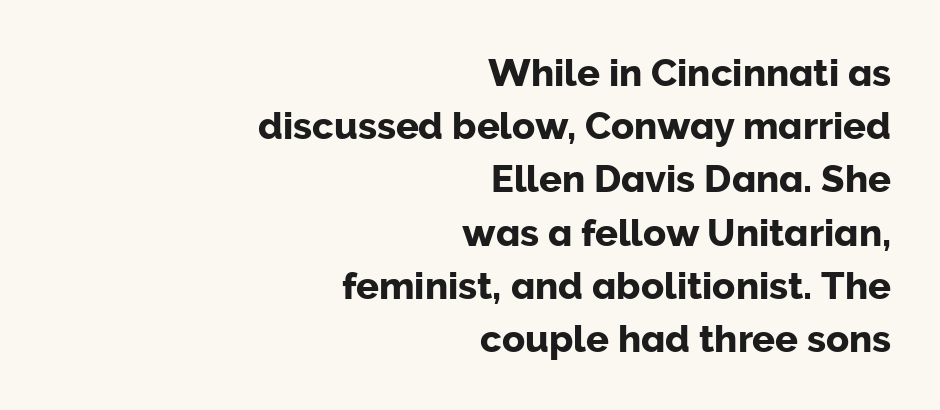
The characters display no serif detailing; their extremities are plain. Think of a printed novel: that variable character pitch is what you see here. Default kerning and tracking; the words read as compact shapes. Caption: multi-line text, flush right, ragged left.
